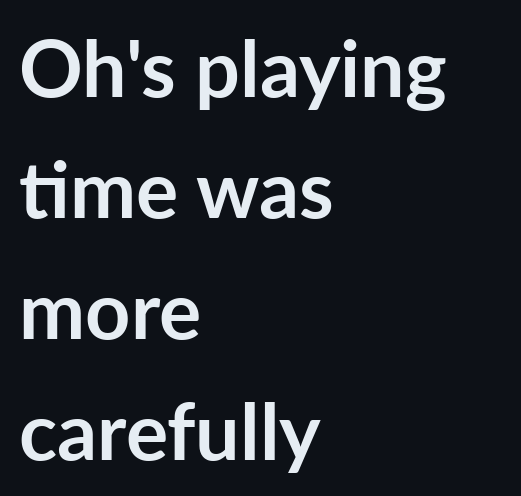
{"serif": "no", "italic": "no", "bold": "yes", "weight": "semibold", "width": "normal", "stroke_contrast": "low", "x_height": "medium", "monospaced": "no", "underline": "no", "align": "left", "line_spacing": "normal", "line_spacing_ratio": 1.53, "letter_spacing": "normal", "letter_spacing_em": 0.0, "glyph_px": 79}
